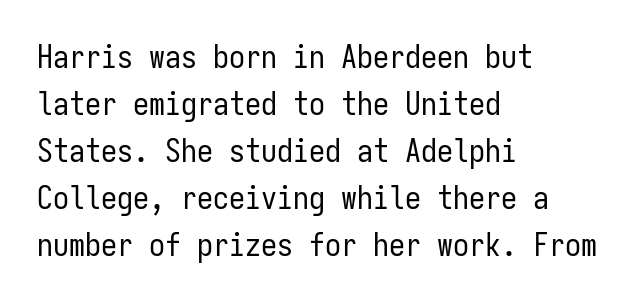
Notice how the stems are strictly vertical — no italics here. The zone under the glyphs is completely vacant. Is the block centered? No — it sits flush against the left margin. This block has exactly the height ordinary leading produces. Nothing sits at the stroke ends, so this counts as sans-serif. These lines keep a tight, regular rhythm from letter to letter.
